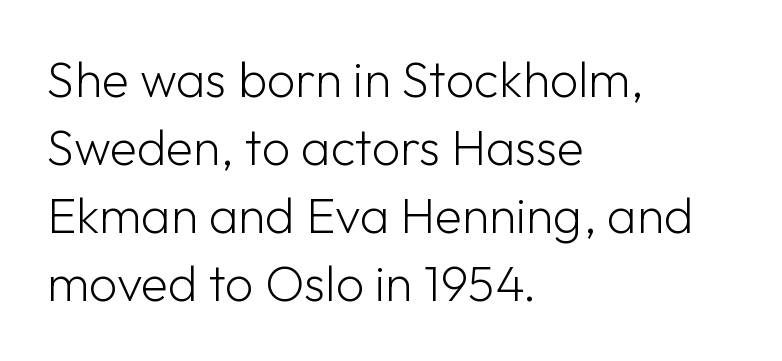
Q: Is the text bold? A: No.
Q: Is the text italic (slanted)? A: No, it is upright.
Q: Is the typeface a serif or a sans-serif typeface? A: Sans-serif.
Q: Is the text underlined? A: No.
Q: How is the paragraph aligned? A: Left-aligned.
Q: Is the spacing between letters normal or unusually wide? A: Normal.
Q: Is the spacing between lines tight, normal or loose? A: Normal.
Q: Width (condensed, normal, or wide)? A: Normal.
Q: Stroke contrast? A: Low.
Q: x-height? A: Medium.
Q: Monospaced? A: No.
